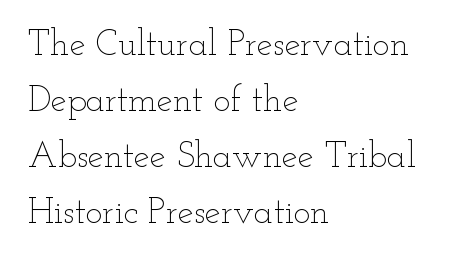
{"italic": "no", "bold": "no", "weight": "thin", "width": "wide", "stroke_contrast": "low", "x_height": "small", "monospaced": "no", "underline": "no", "align": "left", "line_spacing": "normal", "line_spacing_ratio": 1.56, "letter_spacing": "normal", "letter_spacing_em": 0.0, "glyph_px": 36}
